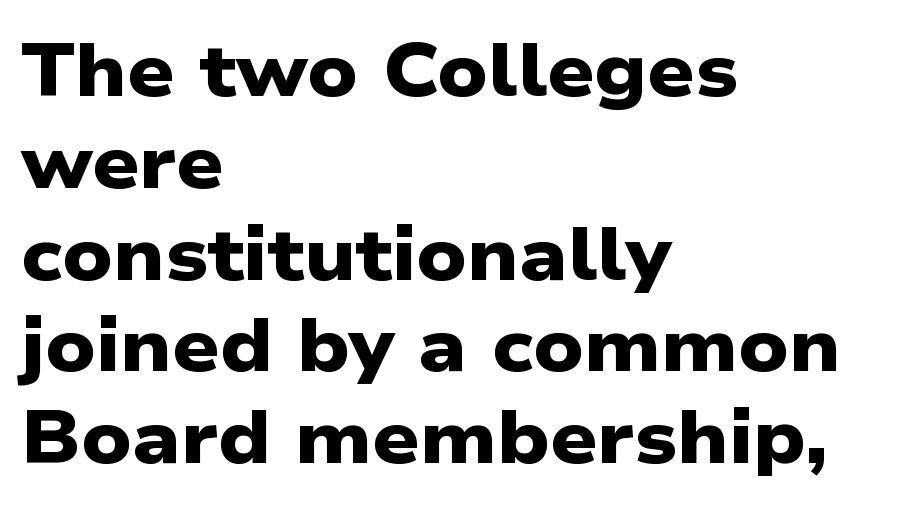
Q: Is the text bold? A: Yes.
Q: Is the typeface a serif or a sans-serif typeface? A: Sans-serif.
Q: Is the text underlined? A: No.
Q: How is the paragraph aligned? A: Left-aligned.
Q: Is the spacing between letters normal or unusually wide? A: Normal.
Q: Width (condensed, normal, or wide)? A: Wide.
Q: Stroke contrast? A: Low.
Q: x-height? A: Medium.
Q: Monospaced? A: No.
